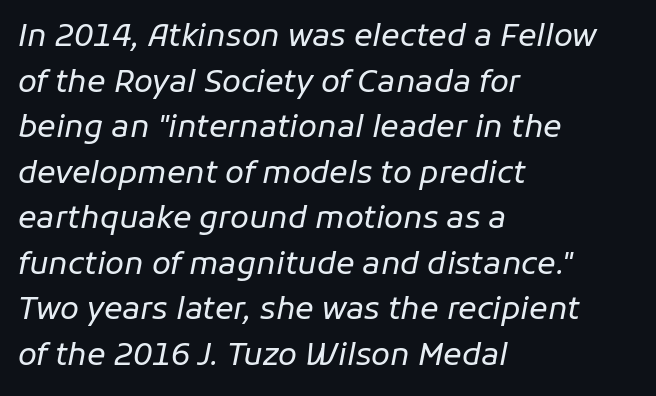
{"italic": "yes", "lean": "right", "slant_degrees": 11, "bold": "no", "weight": "regular", "width": "normal", "stroke_contrast": "low", "x_height": "medium", "monospaced": "no", "underline": "no", "align": "left", "line_spacing": "normal", "line_spacing_ratio": 1.47, "letter_spacing": "normal", "letter_spacing_em": 0.0, "glyph_px": 31}
